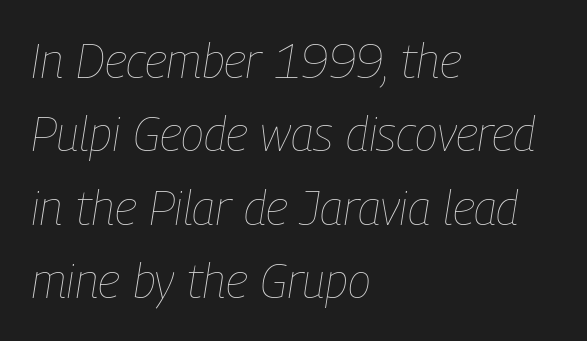
The image shows 48 px thin, condensed type, italic (leaning right); set left-aligned, normal line spacing (1.53x), normal letter spacing, not underlined; low stroke contrast and a medium x-height.
